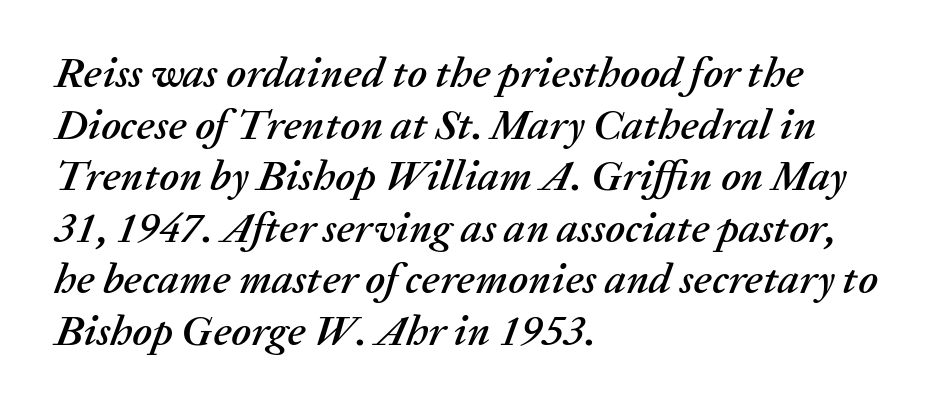
This sample has the flowing, uneven cadence of proportional lettering. Would a proofreader flag this as italicized? Yes. A clean baseline with only descenders dipping below it. Compared with a centered layout, this one pins lines to the left instead. Nothing unusual about the tracking: characters are spaced as the font intends.
